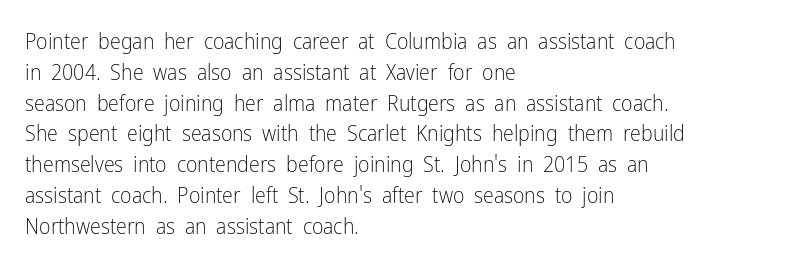
Summary of vertical rhythm: regular, with standard interline spacing. Short note: letters normally spaced. The font's upright variant was chosen for this text. Casual observation: everything's shoved over to the left.
